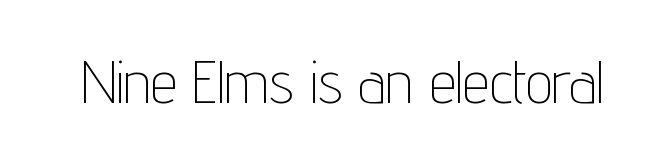
The image shows 60 px thin, condensed sans-serif type, upright; set normal letter spacing, not underlined; low stroke contrast and a medium x-height.
